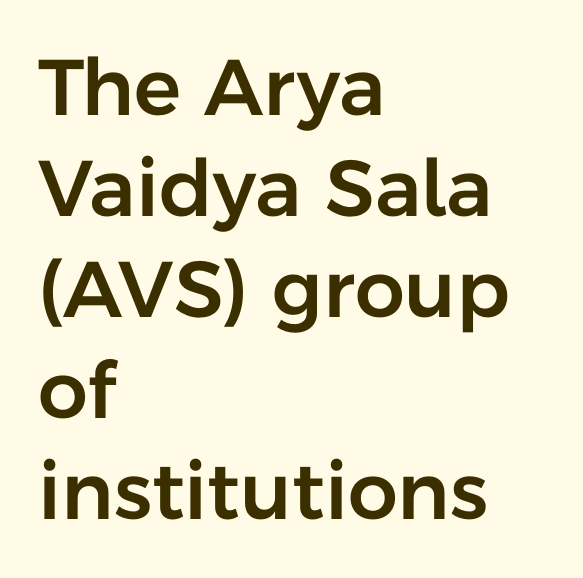
{"serif": "no", "italic": "no", "width": "normal", "stroke_contrast": "low", "x_height": "medium", "monospaced": "no", "underline": "no", "align": "left", "line_spacing": "normal", "line_spacing_ratio": 1.28, "letter_spacing": "normal", "letter_spacing_em": 0.0, "glyph_px": 79}
